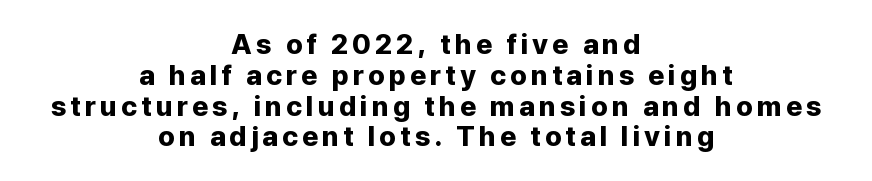
{"serif": "no", "italic": "no", "bold": "yes", "weight": "bold", "width": "normal", "stroke_contrast": "low", "x_height": "medium", "monospaced": "no", "underline": "no", "align": "center", "line_spacing": "tight", "line_spacing_ratio": 1.1, "glyph_px": 28}
